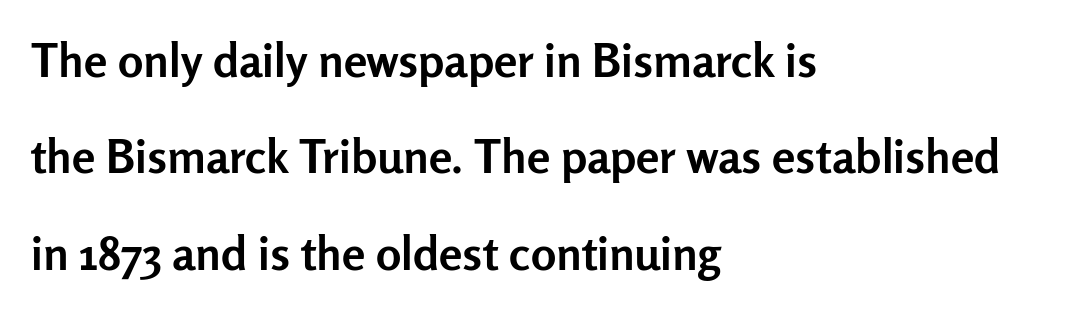
{"serif": "no", "italic": "no", "bold": "yes", "weight": "semibold", "width": "normal", "stroke_contrast": "low", "x_height": "medium", "monospaced": "no", "underline": "no", "align": "left", "line_spacing": "loose", "line_spacing_ratio": 2.05, "letter_spacing": "normal", "letter_spacing_em": 0.0, "glyph_px": 47}
